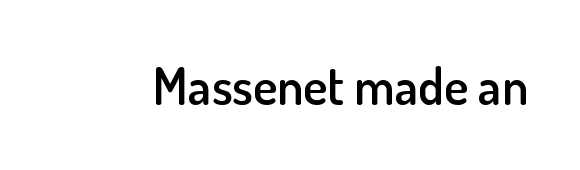
The image shows 51 px semibold sans-serif type, upright; set normal letter spacing, not underlined; low stroke contrast and a small x-height.
